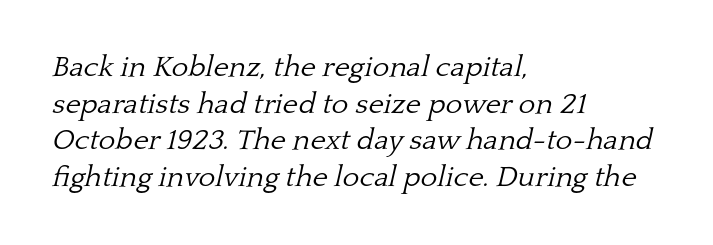
{"serif": "yes", "italic": "yes", "lean": "right", "slant_degrees": 13, "bold": "no", "weight": "light", "width": "normal", "stroke_contrast": "low", "x_height": "medium", "monospaced": "no", "underline": "no", "align": "left", "line_spacing": "normal", "line_spacing_ratio": 1.26, "letter_spacing": "normal", "letter_spacing_em": 0.0, "glyph_px": 29}
